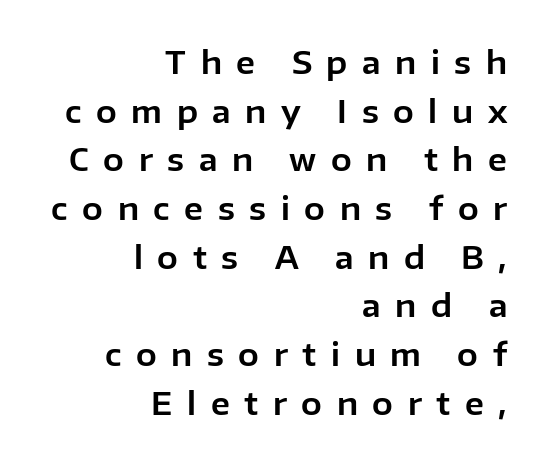
The image shows 31 px sans-serif type, upright; set right-aligned, normal line spacing (1.57x), unusually wide letter spacing (+0.47 em), not underlined; low stroke contrast and a medium x-height.
